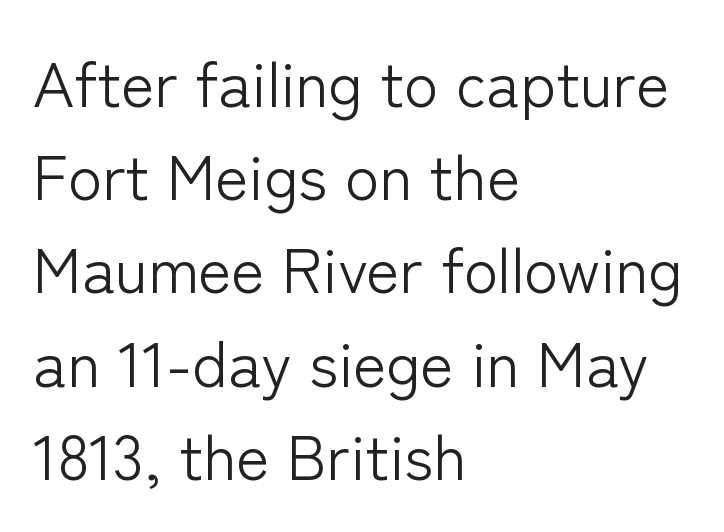
{"serif": "no", "italic": "no", "bold": "no", "weight": "light", "width": "normal", "stroke_contrast": "low", "x_height": "medium", "monospaced": "no", "underline": "no", "align": "left", "line_spacing": "normal", "line_spacing_ratio": 1.48, "letter_spacing": "normal", "letter_spacing_em": 0.0, "glyph_px": 63}
